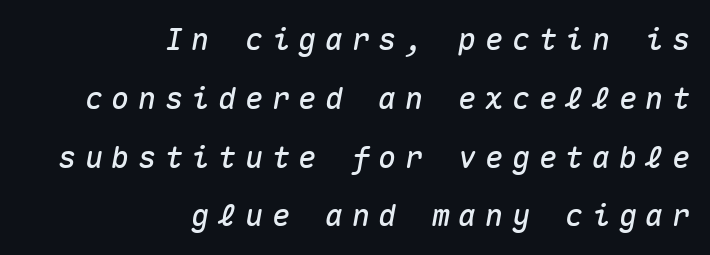
The image shows 30 px text type, italic (leaning right), monospaced; set right-aligned, loose line spacing (1.96x), unusually wide letter spacing (+0.29 em), not underlined; medium stroke contrast and a medium x-height.
